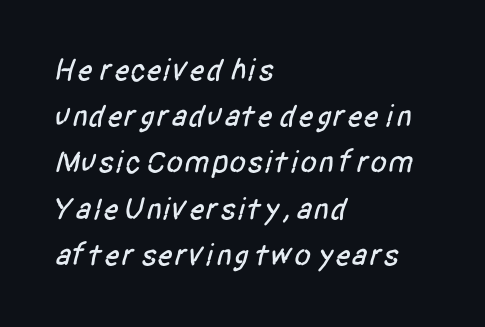
{"serif": "no", "width": "condensed", "stroke_contrast": "low", "x_height": "large", "monospaced": "no", "underline": "no", "align": "left", "line_spacing": "normal", "line_spacing_ratio": 1.49, "letter_spacing": "normal", "letter_spacing_em": 0.0, "glyph_px": 31}
